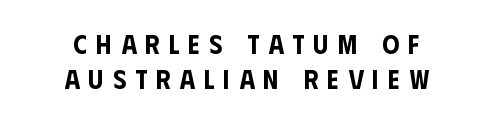
The image shows 27 px text type, upright; set centered, normal line spacing (1.29x), unusually wide letter spacing (+0.34 em), not underlined.
